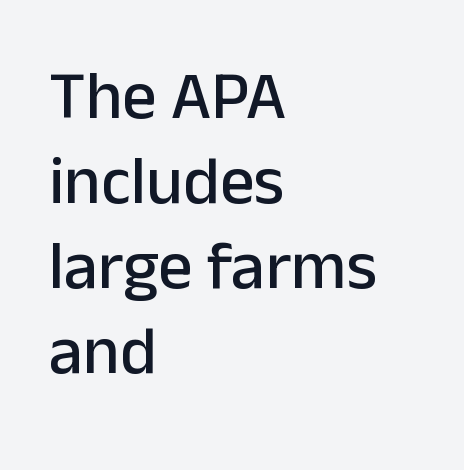
Q: Is the text italic (slanted)? A: No, it is upright.
Q: Is the typeface a serif or a sans-serif typeface? A: Sans-serif.
Q: Is the text underlined? A: No.
Q: How is the paragraph aligned? A: Left-aligned.
Q: Is the spacing between letters normal or unusually wide? A: Normal.
Q: Is the spacing between lines tight, normal or loose? A: Normal.
Q: Width (condensed, normal, or wide)? A: Normal.
Q: Stroke contrast? A: Low.
Q: x-height? A: Medium.
Q: Monospaced? A: No.
